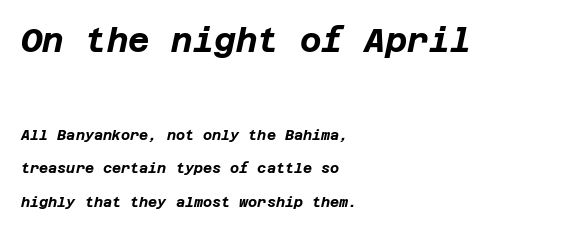
{"italic": "yes", "lean": "right", "slant_degrees": 12, "bold": "yes", "weight": "bold", "width": "normal", "stroke_contrast": "low", "x_height": "large", "underline": "no", "align": "left", "line_spacing": "loose", "line_spacing_ratio": 2.38, "letter_spacing": "normal", "letter_spacing_em": 0.0, "larger_block": "first", "size_ratio": 2.36, "glyph_px": 33}
